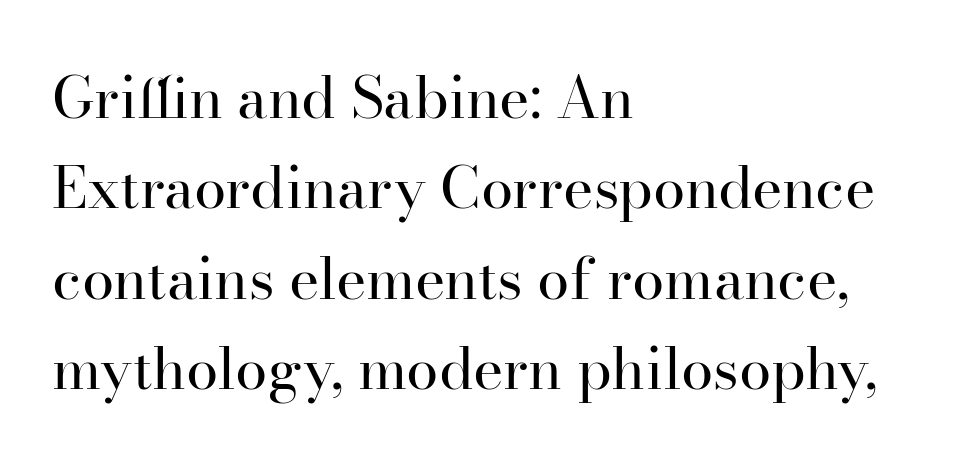
No word sits above an underline. Proportional: the letters do not fall into vertical columns. The letterforms sit shoulder to shoulder at normal distance. Each new line begins a customary step beneath the previous one. Line beginnings align vertically; line endings do not. Check where the strokes stop: tiny serifs finish them off.
